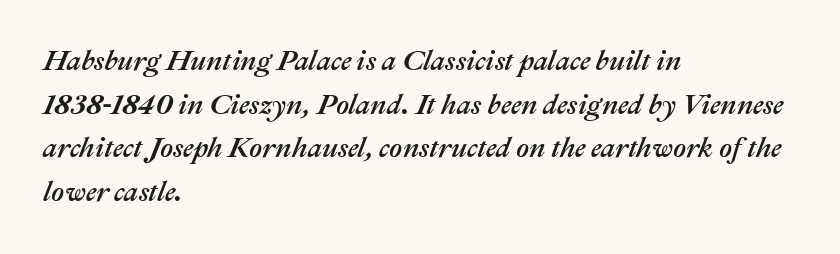
The image shows 28 px text type, italic (leaning right); set left-aligned, normal line spacing (1.56x), normal letter spacing, not underlined; medium stroke contrast and a medium x-height.
